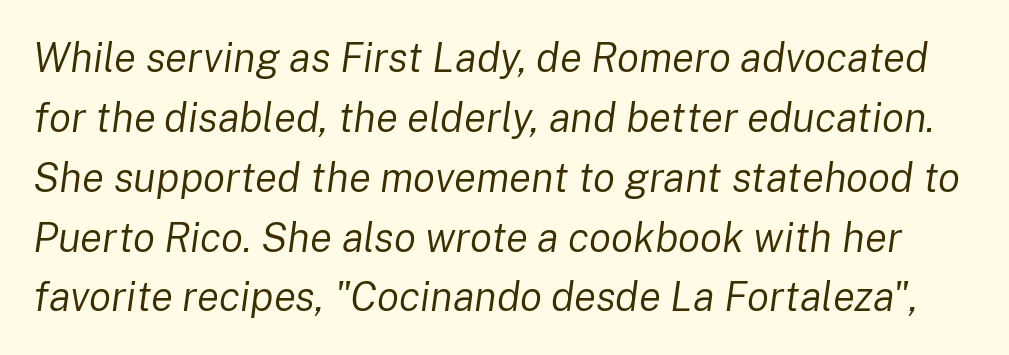
The image shows 41 px regular-weight type, italic (leaning right); set normal line spacing (1.46x), normal letter spacing, not underlined; low stroke contrast and a medium x-height.
